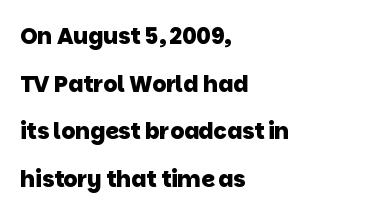
The image shows 22 px bold type; set left-aligned, loose line spacing (2.16x), normal letter spacing, not underlined.
